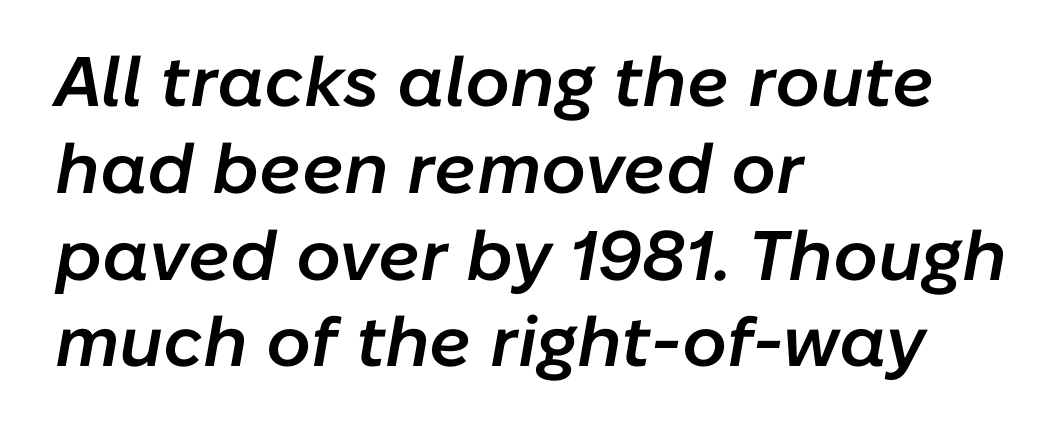
Is the type bold? Partly — it's a semibold, heavier than regular but not fully bold. Slant detected: the letters are inclined. Note the varied advance widths — an 'i' is clearly narrower than an 'm'. Lines of text with bare space underneath.
